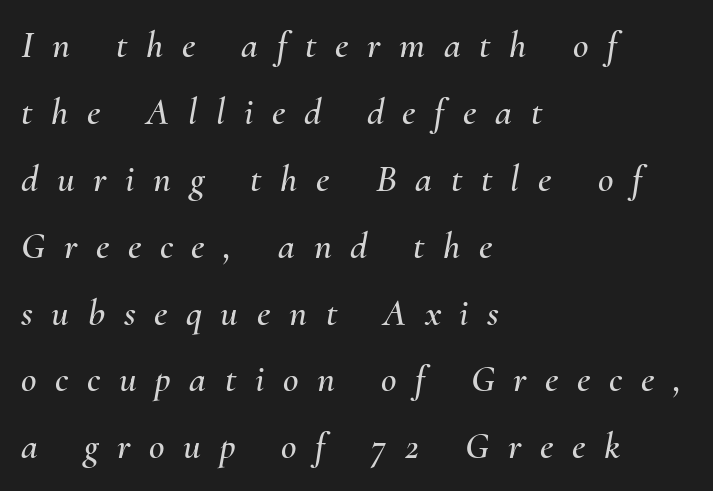
Spacing between characters has been opened up far beyond the box default. Each letter keeps its own natural width here, so spacing adapts to shape. Every row of glyphs begins at an identical x-position on the left. The specimen reads as italic at a glance. Beneath every word, the page is bare.
